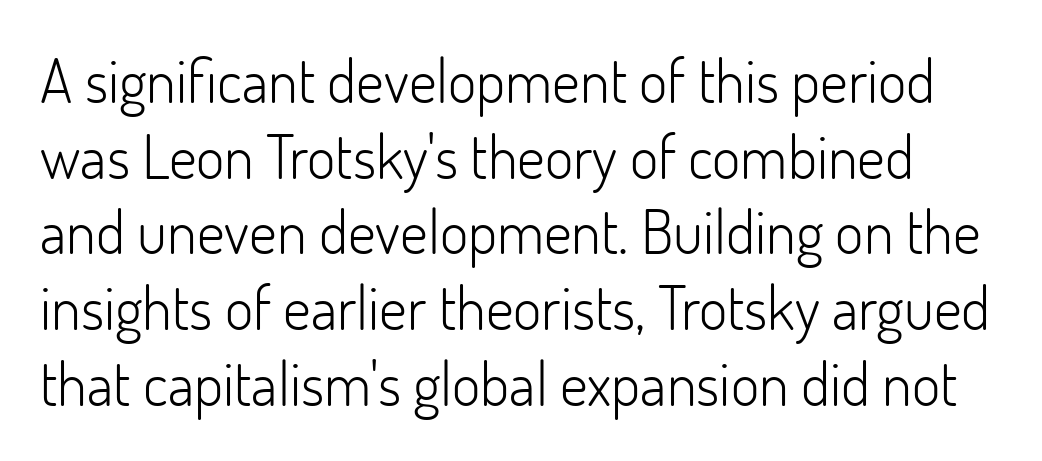
Q: Is the text bold? A: No.
Q: Is the text italic (slanted)? A: No, it is upright.
Q: Is the typeface a serif or a sans-serif typeface? A: Sans-serif.
Q: Is the text underlined? A: No.
Q: Is the spacing between letters normal or unusually wide? A: Normal.
Q: Width (condensed, normal, or wide)? A: Normal.
Q: Stroke contrast? A: Low.
Q: x-height? A: Small.
Q: Monospaced? A: No.
